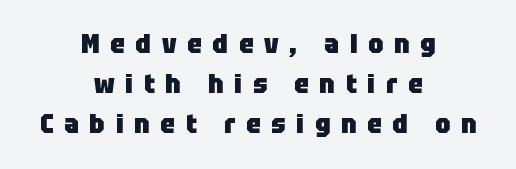
{"italic": "no", "bold": "yes", "underline": "no", "align": "center", "line_spacing": "normal", "line_spacing_ratio": 1.54, "letter_spacing": "wide", "letter_spacing_em": 0.42, "glyph_px": 26}
